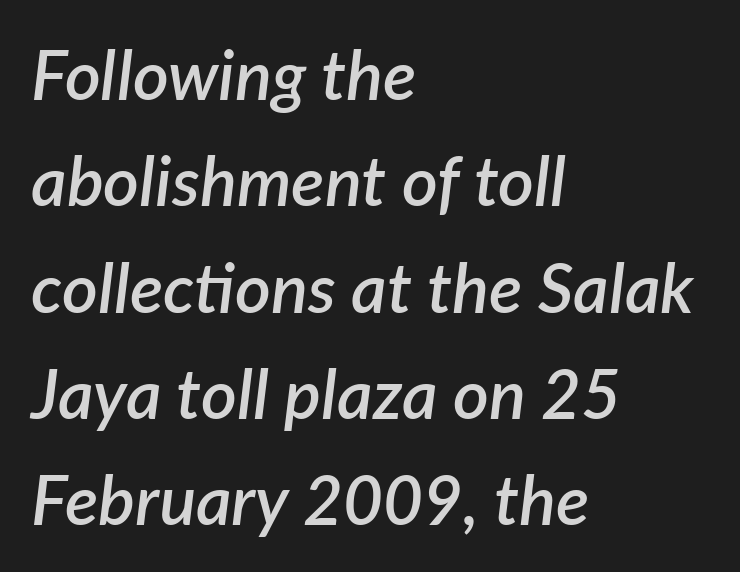
Q: Is the text bold? A: Semi-bold.
Q: Is the text italic (slanted)? A: Yes, it leans right by about 7 degrees.
Q: Is the text underlined? A: No.
Q: How is the paragraph aligned? A: Left-aligned.
Q: Is the spacing between letters normal or unusually wide? A: Normal.
Q: Is the spacing between lines tight, normal or loose? A: Normal.
Q: Width (condensed, normal, or wide)? A: Normal.
Q: Stroke contrast? A: Low.
Q: x-height? A: Medium.
Q: Monospaced? A: No.
